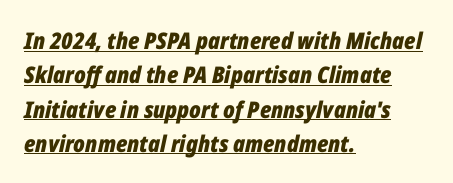
This is oblique type, the kind used for emphasis or titles. This rendering uses left alignment, leaving the right contour irregular. The rendering uses a moderate line-height, typical for paragraphs. How are the letters spaced? Ordinarily, with no added tracking. Stroke thickness is high; the sample reads as a true bold. The passage shown is underscored from start to finish.
